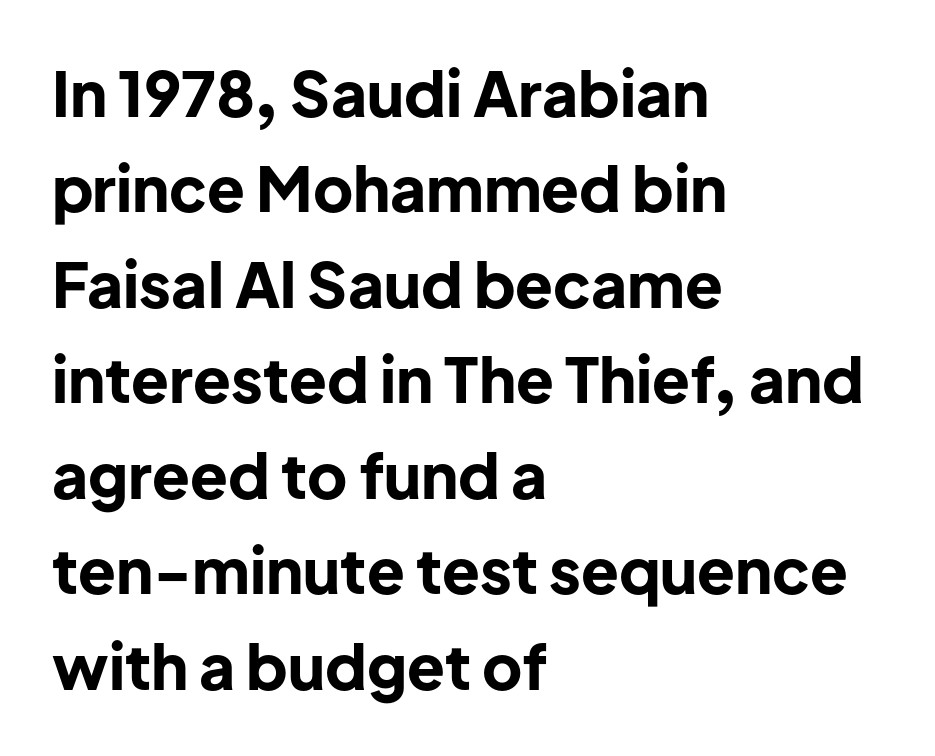
Posture: upright roman. The rendering keeps characters at their native spacing. The paragraph has a hard left edge and a soft right edge. Note: no serifs on the glyphs.
